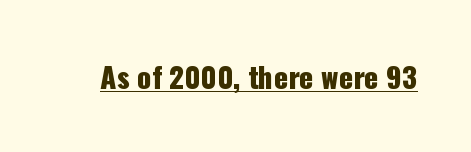
{"serif": "no", "italic": "no", "width": "condensed", "stroke_contrast": "low", "x_height": "medium", "monospaced": "no", "underline": "yes", "letter_spacing": "normal", "letter_spacing_em": 0.0, "glyph_px": 29}
